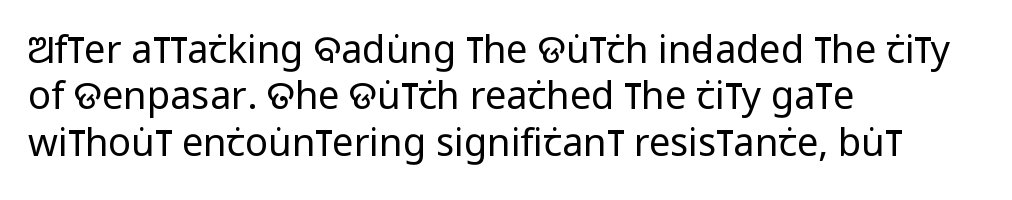
Q: Is the text bold? A: No.
Q: Is the text italic (slanted)? A: No, it is upright.
Q: Is the typeface a serif or a sans-serif typeface? A: Sans-serif.
Q: Is the text underlined? A: No.
Q: How is the paragraph aligned? A: Left-aligned.
Q: Is the spacing between letters normal or unusually wide? A: Normal.
Q: Width (condensed, normal, or wide)? A: Condensed.
Q: Stroke contrast? A: Low.
Q: x-height? A: Large.
Q: Monospaced? A: No.
